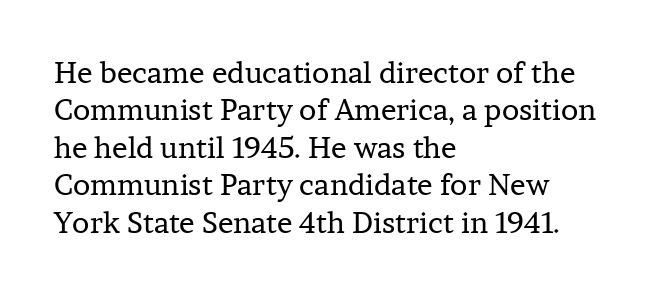
Nothing unusual about the tracking: characters are spaced as the font intends. In terms of leading, this rendering sits right in the middle. The strokes carry an ordinary text weight at most. The lettering stays uniformly vertical, giving the passage a roman look.
